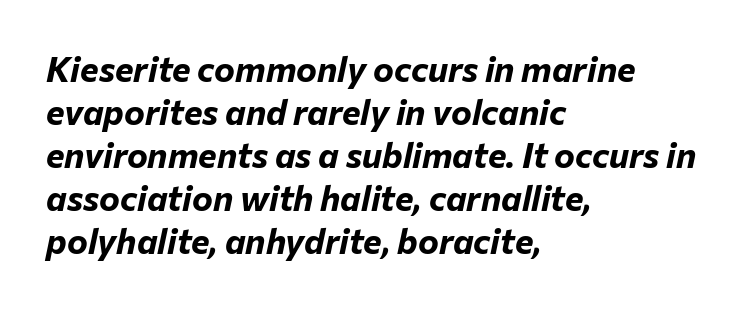
Think of a printed novel: that variable character pitch is what you see here. The type is set solid horizontally, with unmodified tracking. You can tell it's italic because the verticals aren't actually vertical. This rendering features lettering with no underline.
